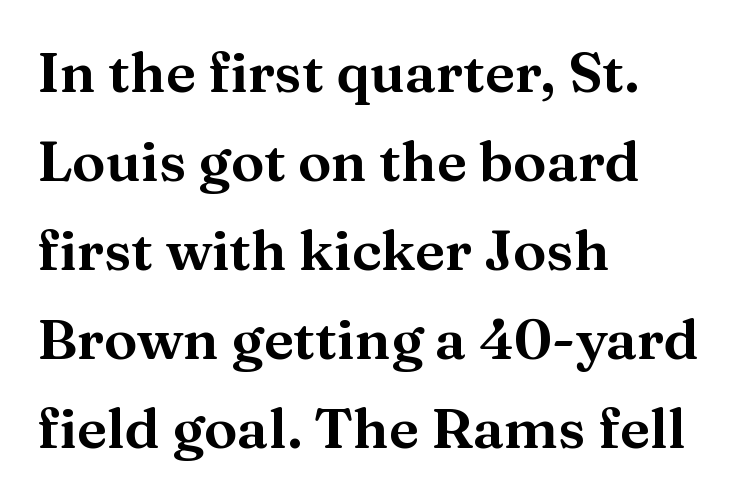
{"serif": "yes", "italic": "no", "width": "normal", "stroke_contrast": "medium", "x_height": "medium", "monospaced": "no", "underline": "no", "align": "left", "line_spacing": "normal", "line_spacing_ratio": 1.59, "letter_spacing": "normal", "letter_spacing_em": 0.0, "glyph_px": 56}
